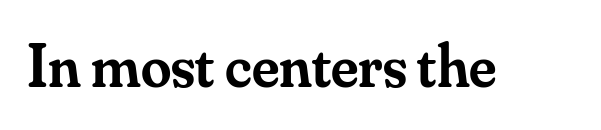
Its strokes are somewhat broadened, the hallmark of semibold type. The line texture is even and compact thanks to regular tracking. I'd call this a serif setting — the letters wear small feet. Only glyphs here, with clear space below each row.
